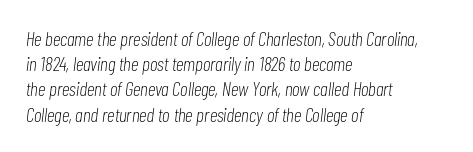
Q: Is the text bold? A: No.
Q: Is the text italic (slanted)? A: Yes, it leans right by about 7 degrees.
Q: Is the text underlined? A: No.
Q: How is the paragraph aligned? A: Left-aligned.
Q: Is the spacing between letters normal or unusually wide? A: Normal.
Q: Is the spacing between lines tight, normal or loose? A: Normal.
